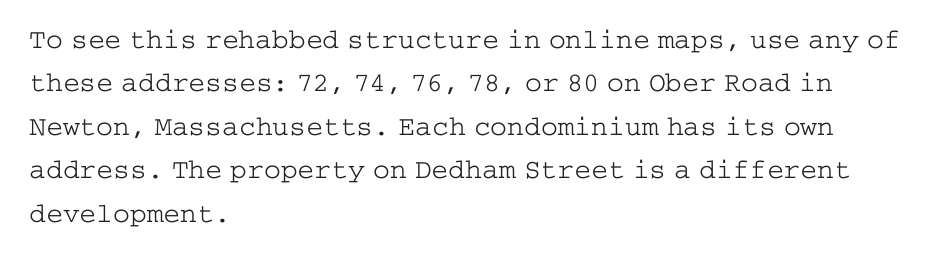
{"serif": "yes", "italic": "no", "bold": "no", "weight": "light", "width": "wide", "stroke_contrast": "low", "x_height": "medium", "underline": "no", "align": "left", "line_spacing": "normal", "line_spacing_ratio": 1.55, "letter_spacing": "normal", "letter_spacing_em": 0.0, "glyph_px": 28}
